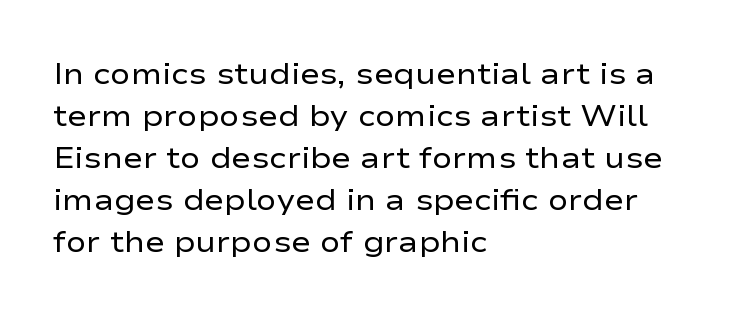
Weight: not bold — regular or lighter. You can tell it's not italic because the verticals are truly vertical. These lines are rendered in a variable-pitch font. Between one letter and the next there's only the usual sliver of space. Each new line begins a customary step beneath the previous one. Stroke terminals: plain, sans-serif.
